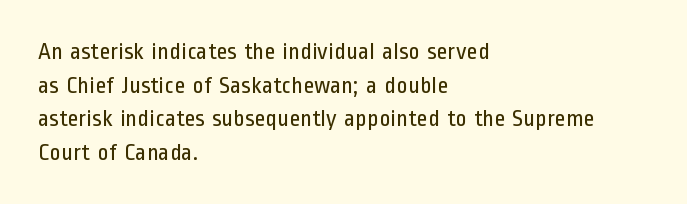
The image shows 24 px text type, upright; set left-aligned, normal line spacing (1.4x), normal letter spacing, not underlined.
